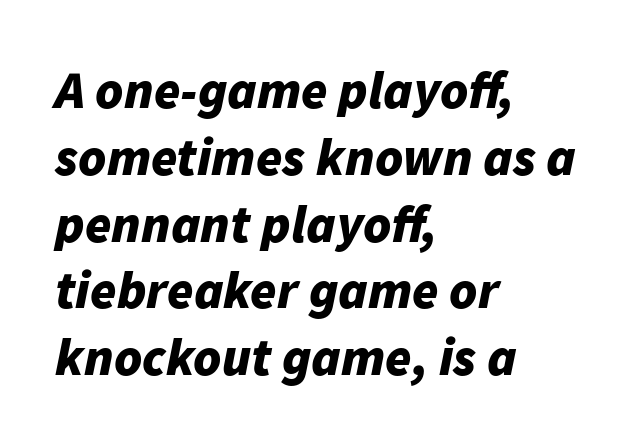
{"italic": "yes", "lean": "right", "slant_degrees": 11, "bold": "yes", "weight": "bold", "width": "normal", "stroke_contrast": "low", "x_height": "medium", "monospaced": "no", "underline": "no", "align": "left", "line_spacing": "normal", "line_spacing_ratio": 1.26, "letter_spacing": "normal", "letter_spacing_em": 0.0, "glyph_px": 53}
